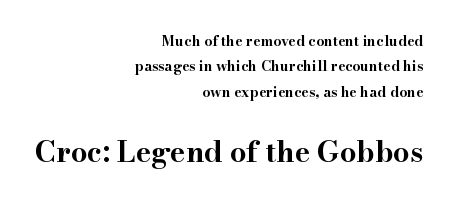
Q: Is the text bold? A: Yes.
Q: Is the text italic (slanted)? A: No, it is upright.
Q: Is the typeface a serif or a sans-serif typeface? A: Serif.
Q: Is the text underlined? A: No.
Q: How is the paragraph aligned? A: Right-aligned.
Q: Is the spacing between letters normal or unusually wide? A: Normal.
Q: Which block of text is set in a larger size, the first (top) or the second (bottom)? A: The second (bottom) one.
Q: Width (condensed, normal, or wide)? A: Wide.
Q: Stroke contrast? A: High.
Q: x-height? A: Small.
Q: Monospaced? A: No.
